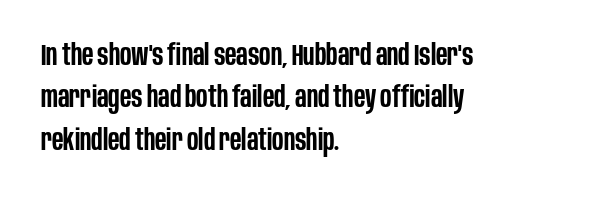
Notice how descenders clear the ascenders below comfortably — that's standard leading. You could call the tracking neutral — neither tight nor loose. The foot of each line stays bare and open. This sample is left-justified, so line endings fall wherever the words run out. The typography opts for an upright posture over an oblique one. Summary of weight: moderately heavy, a semibold.
